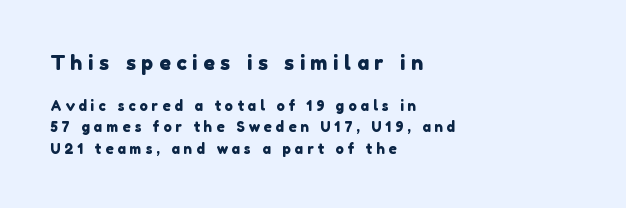
Q: Is the text underlined? A: No.
Q: How is the paragraph aligned? A: Left-aligned.
Q: Is the spacing between letters normal or unusually wide? A: Unusually wide.
Q: Is the spacing between lines tight, normal or loose? A: Normal.
Q: Which block of text is set in a larger size, the first (top) or the second (bottom)? A: The first (top) one.
